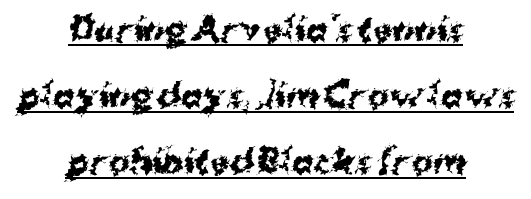
How heavy is the stroke? Heavy — this is a bold. This is underlined copy, the kind a proofreader might mark for attention. Observe the absence of serifs on each vertical stroke in this sample. The passage is arranged like a title page — every line centered.
